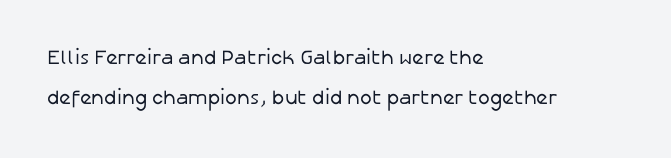
The image shows 20 px text type, upright; set left-aligned, loose line spacing (1.98x), normal letter spacing, not underlined.
